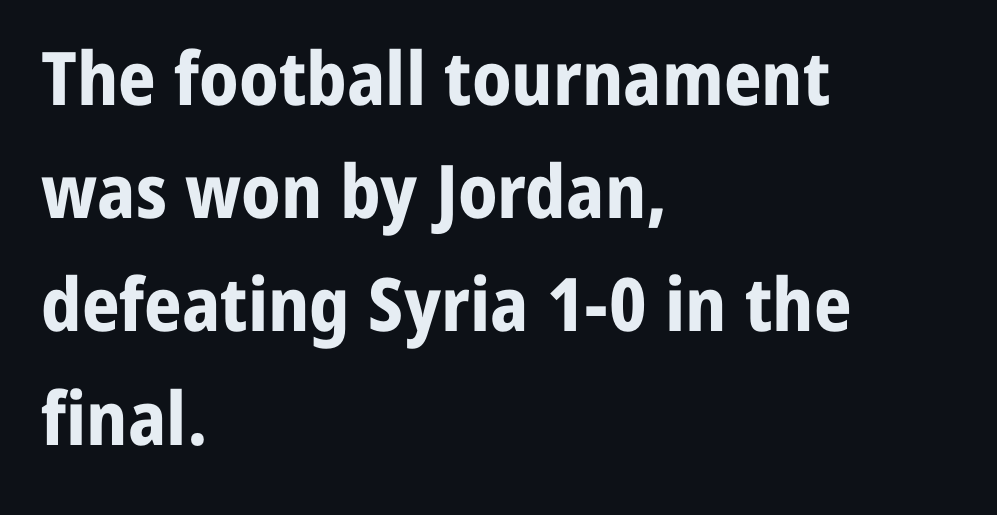
The image shows 74 px bold sans-serif type, upright; set left-aligned, normal line spacing (1.53x), normal letter spacing, not underlined; low stroke contrast and a medium x-height.
